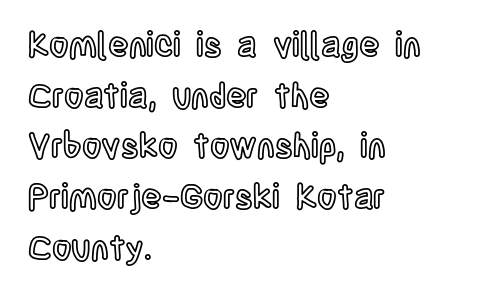
Q: Is the text italic (slanted)? A: No, it is upright.
Q: Is the text underlined? A: No.
Q: How is the paragraph aligned? A: Left-aligned.
Q: Is the spacing between letters normal or unusually wide? A: Normal.
Q: Is the spacing between lines tight, normal or loose? A: Normal.
Q: Width (condensed, normal, or wide)? A: Condensed.
Q: x-height? A: Large.
Q: Monospaced? A: No.
